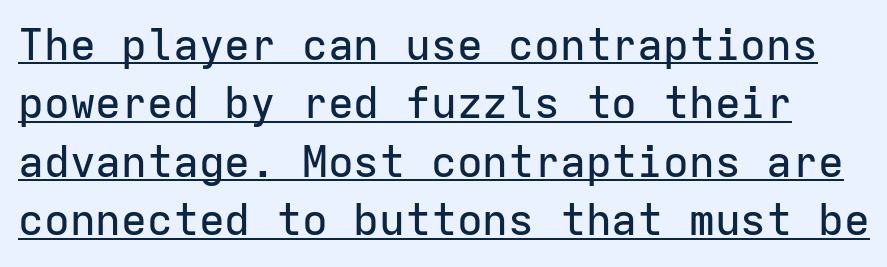
The image shows 43 px sans-serif type, upright, monospaced; set normal line spacing (1.36x), normal letter spacing, underlined; low stroke contrast and a medium x-height.
